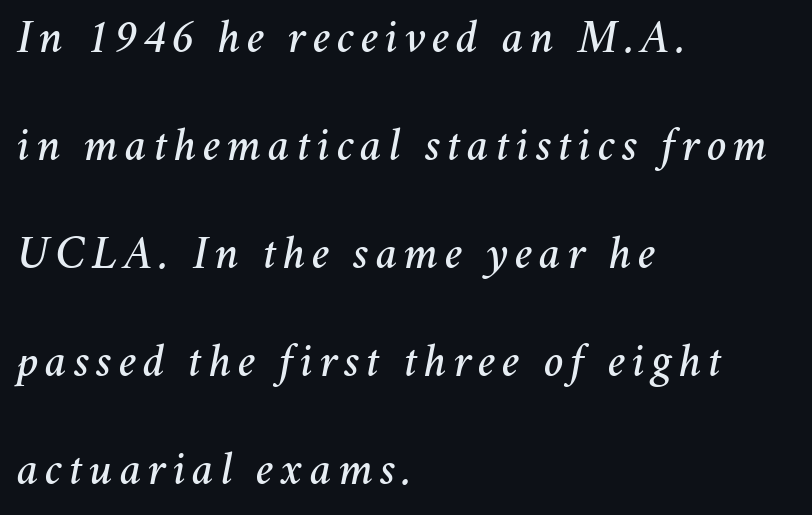
Q: Is the text italic (slanted)? A: Yes, it leans right by about 11 degrees.
Q: Is the text underlined? A: No.
Q: How is the paragraph aligned? A: Left-aligned.
Q: Is the spacing between lines tight, normal or loose? A: Loose.
Q: Width (condensed, normal, or wide)? A: Normal.
Q: Stroke contrast? A: Medium.
Q: x-height? A: Medium.
Q: Monospaced? A: No.
